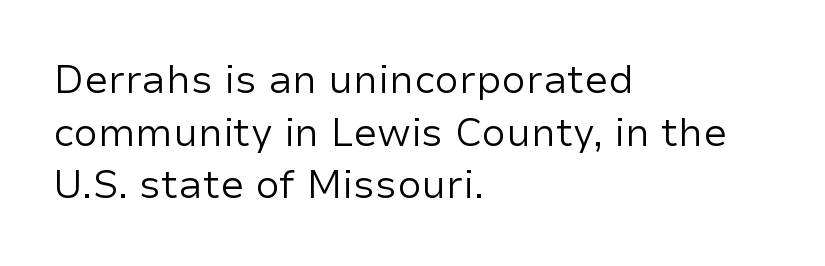
Is this a fixed-width face? No — the glyphs have proportional, varying widths. Regarding serifs, this sample does without them. Quick note: underline off. Ordinary non-slanted type is in use.
